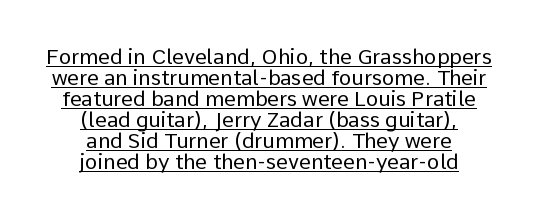
The image shows 21 px text type, upright; set centered, tight line spacing (1.0x), normal letter spacing, underlined.
